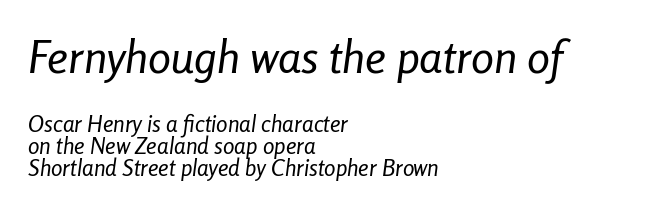
Vertical spacing — tight. Stems here are at most as thick as an everyday book face. How are the letters spaced? Ordinarily, with no added tracking. This sample is left-justified, so line endings fall wherever the words run out. Yep, that's italic — everything's leaning.
